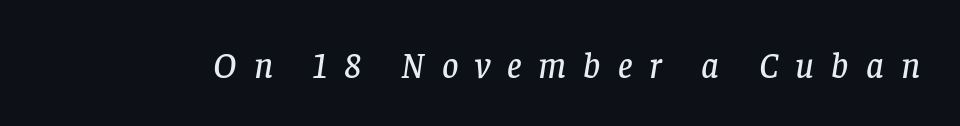
The image shows 36 px serif type, italic (leaning right); set unusually wide letter spacing (+0.47 em), not underlined; low stroke contrast and a large x-height.
